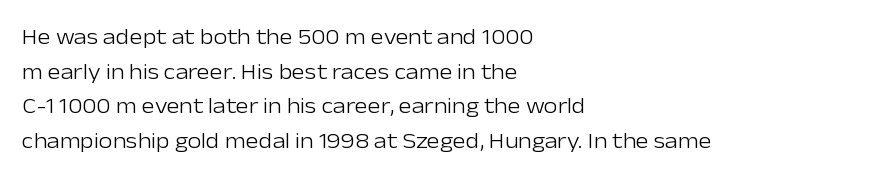
Q: Is the text bold? A: No.
Q: Is the text italic (slanted)? A: No, it is upright.
Q: Is the text underlined? A: No.
Q: How is the paragraph aligned? A: Left-aligned.
Q: Is the spacing between letters normal or unusually wide? A: Normal.
Q: Is the spacing between lines tight, normal or loose? A: Normal.
